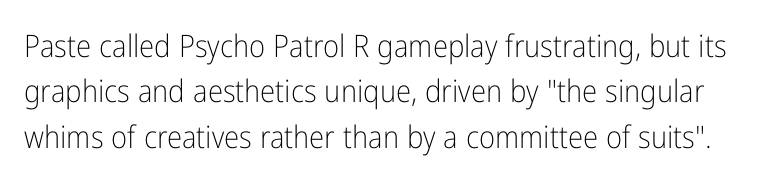
{"serif": "no", "italic": "no", "bold": "no", "weight": "light", "width": "condensed", "stroke_contrast": "low", "x_height": "medium", "monospaced": "no", "underline": "no", "line_spacing": "normal", "line_spacing_ratio": 1.46, "letter_spacing": "normal", "letter_spacing_em": 0.0, "glyph_px": 31}
